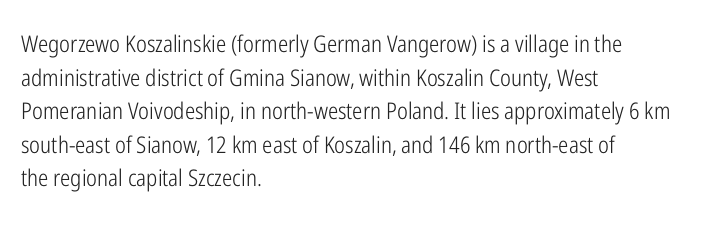
What stands out about the letter spacing? Nothing — it is the standard amount. Type without underlining. You can tell it's not italic because the verticals are truly vertical. Is there much room between lines? A standard amount, neither cramped nor airy.
